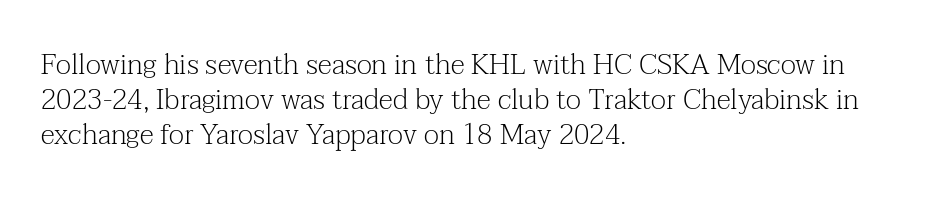
The image shows 28 px light serif type, upright; set left-aligned, normal line spacing (1.25x), normal letter spacing, not underlined; medium stroke contrast and a medium x-height.
